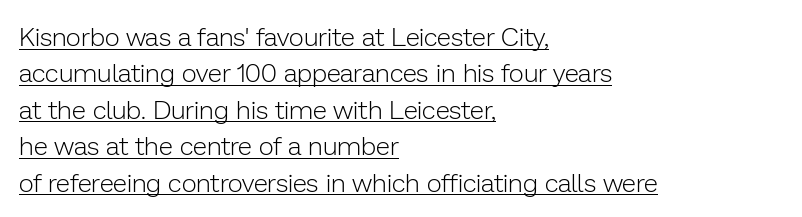
{"italic": "no", "bold": "no", "underline": "yes", "align": "left", "line_spacing": "normal", "line_spacing_ratio": 1.4, "letter_spacing": "normal", "letter_spacing_em": 0.0, "glyph_px": 26}
